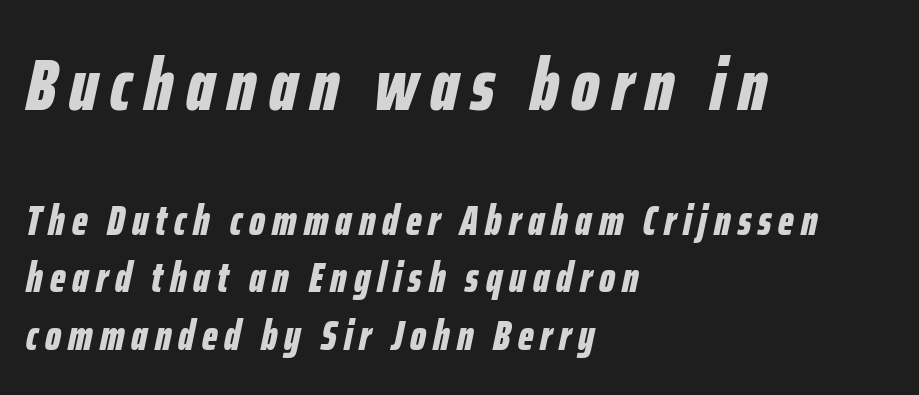
{"italic": "yes", "lean": "right", "slant_degrees": 12, "bold": "yes", "weight": "bold", "width": "condensed", "stroke_contrast": "low", "x_height": "medium", "monospaced": "no", "underline": "no", "align": "left", "line_spacing": "normal", "line_spacing_ratio": 1.37, "larger_block": "first", "size_ratio": 1.76, "glyph_px": 74}
